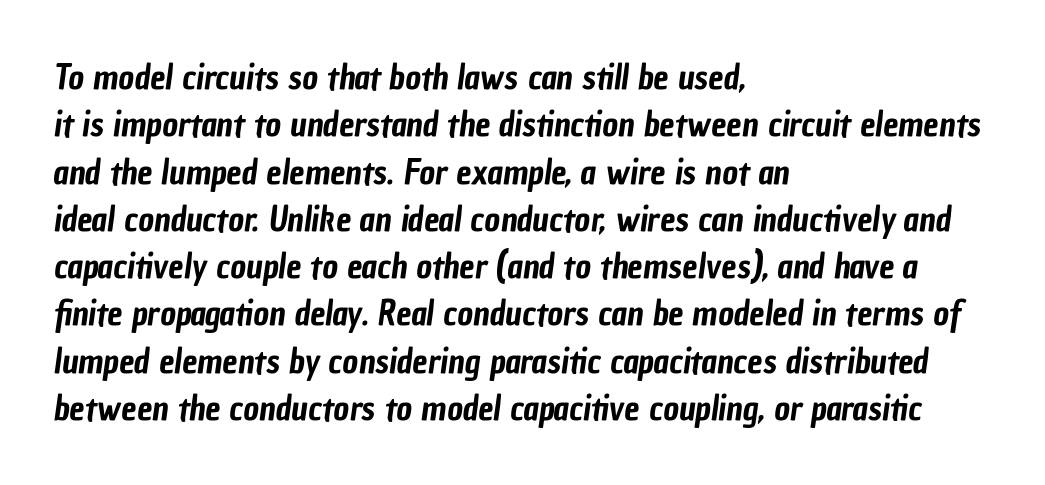
{"serif": "no", "width": "condensed", "stroke_contrast": "low", "x_height": "medium", "monospaced": "no", "underline": "no", "align": "left", "line_spacing": "normal", "line_spacing_ratio": 1.39, "letter_spacing": "normal", "letter_spacing_em": 0.0, "glyph_px": 34}
